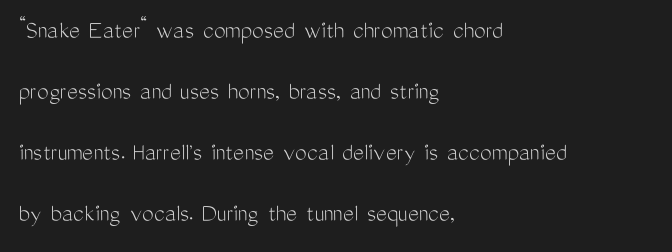
Q: Is the text bold? A: No.
Q: Is the text italic (slanted)? A: No, it is upright.
Q: Is the text underlined? A: No.
Q: How is the paragraph aligned? A: Left-aligned.
Q: Is the spacing between letters normal or unusually wide? A: Normal.
Q: Is the spacing between lines tight, normal or loose? A: Loose.
